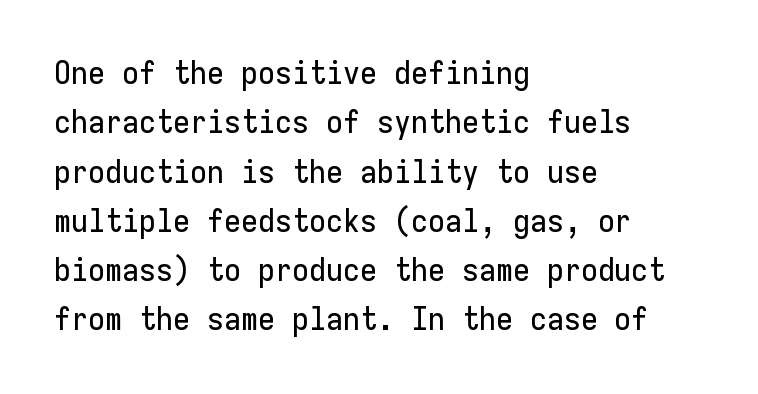
Q: Is the text italic (slanted)? A: No, it is upright.
Q: Is the typeface a serif or a sans-serif typeface? A: Sans-serif.
Q: Is the text underlined? A: No.
Q: How is the paragraph aligned? A: Left-aligned.
Q: Is the spacing between letters normal or unusually wide? A: Normal.
Q: Is the spacing between lines tight, normal or loose? A: Normal.
Q: Width (condensed, normal, or wide)? A: Normal.
Q: Stroke contrast? A: Low.
Q: x-height? A: Medium.
Q: Monospaced? A: Yes.
